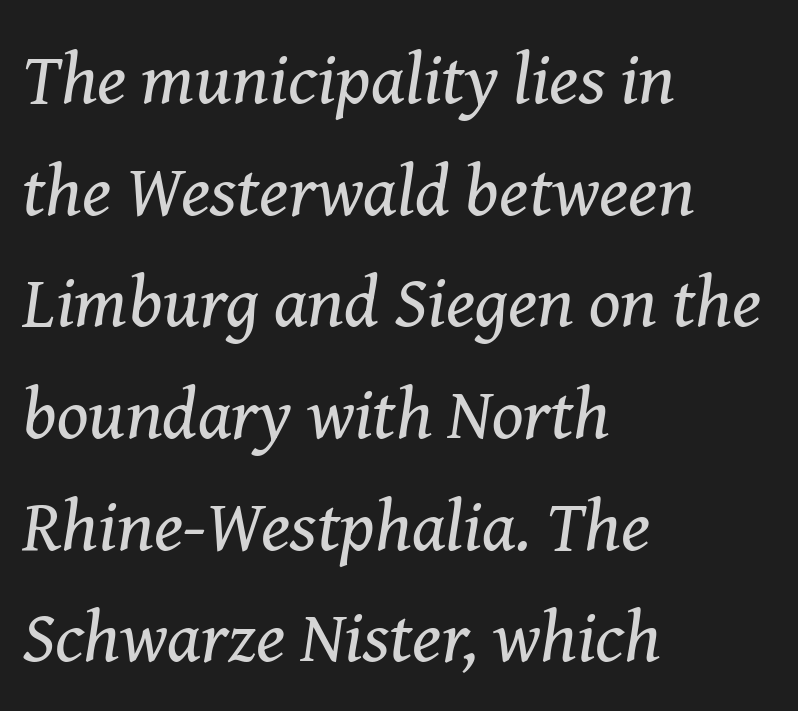
Q: Is the text bold? A: No.
Q: Is the text italic (slanted)? A: Yes, it leans right by about 8 degrees.
Q: Is the typeface a serif or a sans-serif typeface? A: Serif.
Q: Is the text underlined? A: No.
Q: How is the paragraph aligned? A: Left-aligned.
Q: Is the spacing between letters normal or unusually wide? A: Normal.
Q: Is the spacing between lines tight, normal or loose? A: Normal.
Q: Width (condensed, normal, or wide)? A: Normal.
Q: Stroke contrast? A: Medium.
Q: x-height? A: Medium.
Q: Monospaced? A: No.
